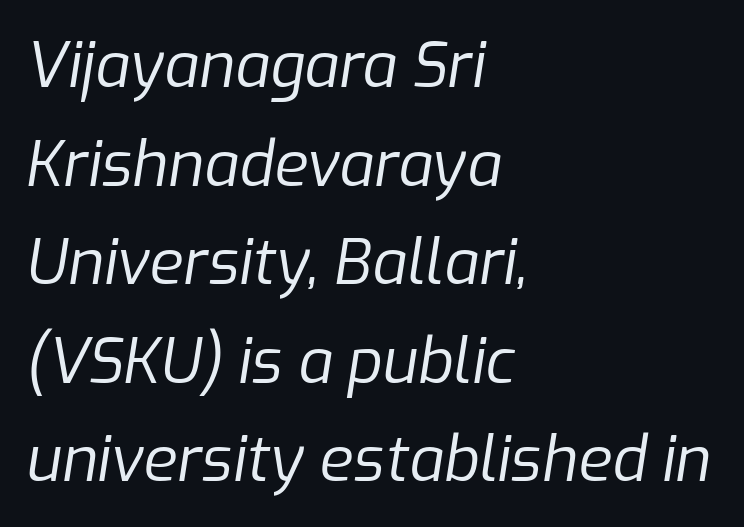
Q: Is the text bold? A: No.
Q: Is the text italic (slanted)? A: Yes, it leans right by about 9 degrees.
Q: Is the text underlined? A: No.
Q: How is the paragraph aligned? A: Left-aligned.
Q: Is the spacing between letters normal or unusually wide? A: Normal.
Q: Is the spacing between lines tight, normal or loose? A: Normal.
Q: Width (condensed, normal, or wide)? A: Normal.
Q: Stroke contrast? A: Low.
Q: x-height? A: Medium.
Q: Monospaced? A: No.
